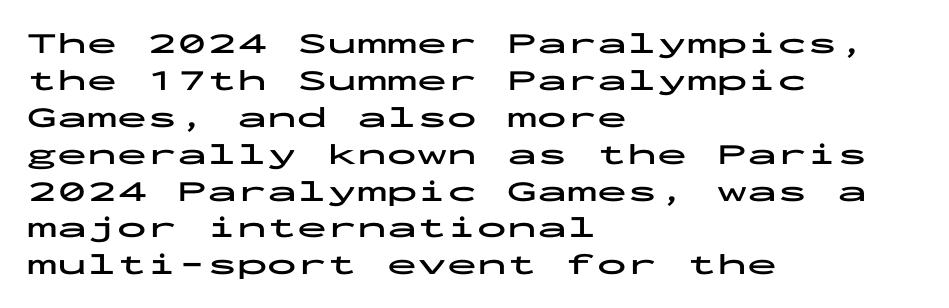
Q: Is the text bold? A: Yes.
Q: Is the text italic (slanted)? A: No, it is upright.
Q: Is the typeface a serif or a sans-serif typeface? A: Sans-serif.
Q: Is the text underlined? A: No.
Q: How is the paragraph aligned? A: Left-aligned.
Q: Is the spacing between letters normal or unusually wide? A: Normal.
Q: Width (condensed, normal, or wide)? A: Wide.
Q: Stroke contrast? A: Low.
Q: x-height? A: Medium.
Q: Monospaced? A: Yes.
